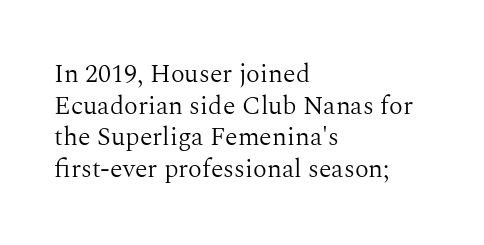
Nope, not italic — everything's standing straight. The font is comparable to plain body text, perhaps lighter. Inter-character spacing is left at the font's built-in metrics. The zone under the glyphs is completely vacant. These lines are set flush left with a ragged right edge.
